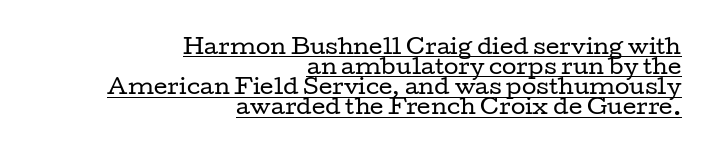
Q: Is the text bold? A: No.
Q: Is the text italic (slanted)? A: No, it is upright.
Q: Is the text underlined? A: Yes.
Q: How is the paragraph aligned? A: Right-aligned.
Q: Is the spacing between letters normal or unusually wide? A: Normal.
Q: Is the spacing between lines tight, normal or loose? A: Tight.
